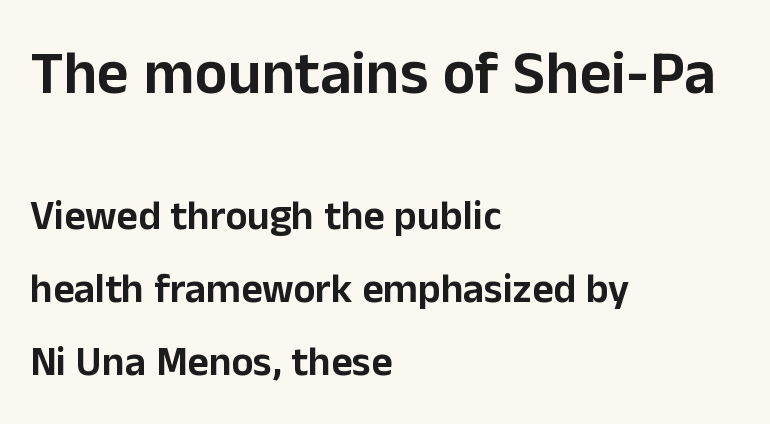
{"serif": "no", "italic": "no", "width": "normal", "stroke_contrast": "low", "x_height": "medium", "monospaced": "no", "underline": "no", "align": "left", "line_spacing_ratio": 1.78, "letter_spacing": "normal", "letter_spacing_em": 0.0, "larger_block": "first", "size_ratio": 1.49, "glyph_px": 61}
